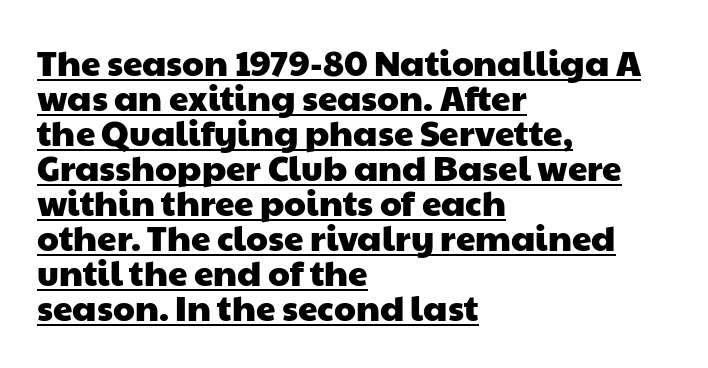
Q: Is the typeface a serif or a sans-serif typeface? A: Sans-serif.
Q: Is the text underlined? A: Yes.
Q: How is the paragraph aligned? A: Left-aligned.
Q: Is the spacing between letters normal or unusually wide? A: Normal.
Q: Is the spacing between lines tight, normal or loose? A: Tight.
Q: Width (condensed, normal, or wide)? A: Wide.
Q: Stroke contrast? A: Low.
Q: x-height? A: Medium.
Q: Monospaced? A: No.
